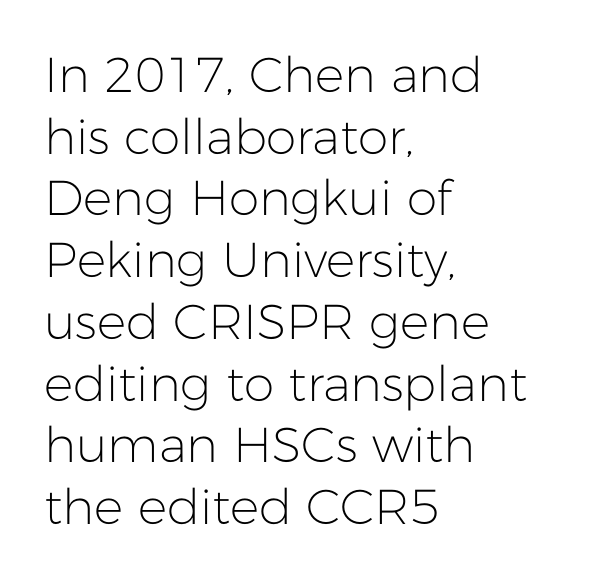
The image shows 49 px light sans-serif type, upright; set left-aligned, normal line spacing (1.26x), normal letter spacing, not underlined; low stroke contrast and a medium x-height.
